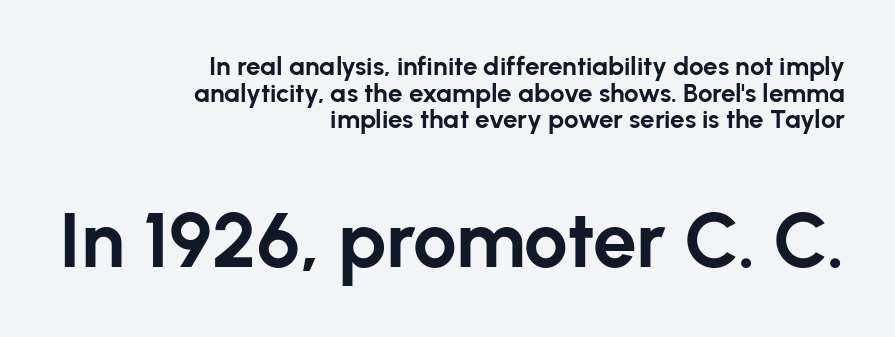
Words float on clear page, feet unadorned. Classification — sans serif. A typesetter would call this zero additional tracking. A typesetter would call this proportional, since set widths differ per character. In CSS terms this would be text-align: right.
